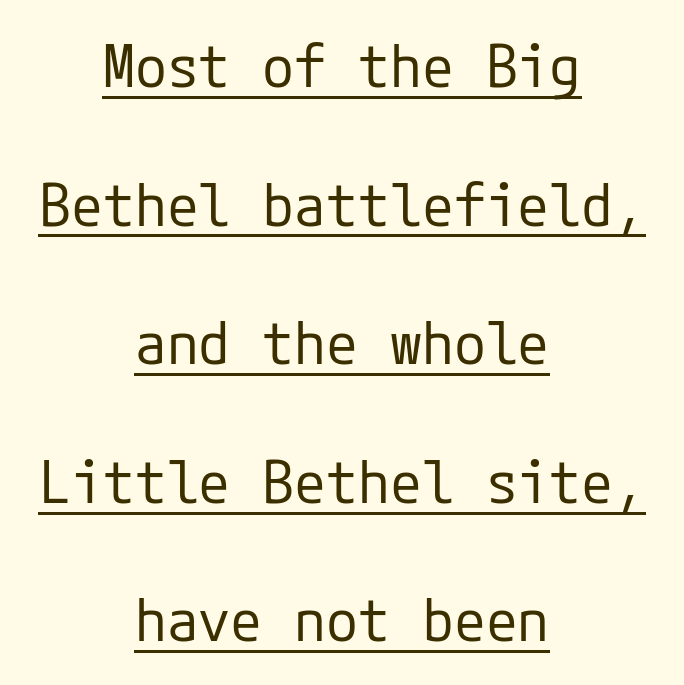
The image shows 58 px regular-weight sans-serif type, upright; set centered, loose line spacing (2.39x), normal letter spacing, underlined; low stroke contrast and a medium x-height.
